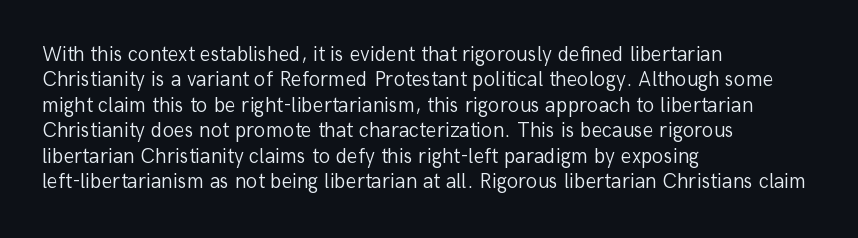
{"italic": "no", "bold": "no", "underline": "no", "align": "left", "line_spacing_ratio": 1.21, "letter_spacing": "normal", "letter_spacing_em": 0.0, "glyph_px": 21}
